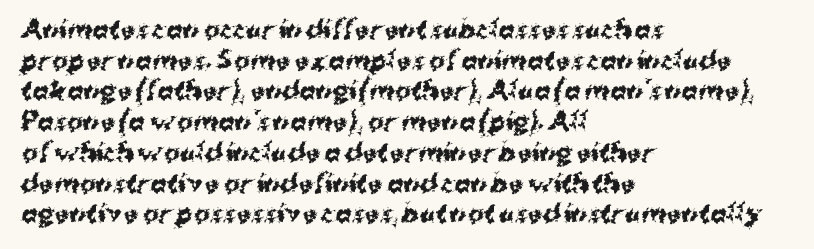
The image shows 24 px bold type; set left-aligned, normal line spacing (1.28x), normal letter spacing, not underlined.
